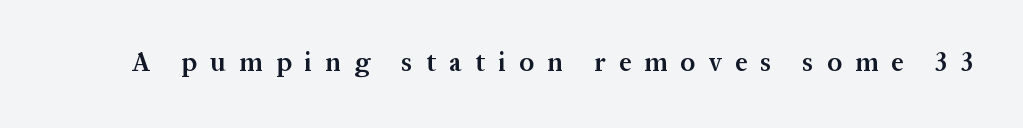
Q: Is the text bold? A: Semi-bold.
Q: Is the text italic (slanted)? A: No, it is upright.
Q: Is the text underlined? A: No.
Q: Is the spacing between letters normal or unusually wide? A: Unusually wide.
